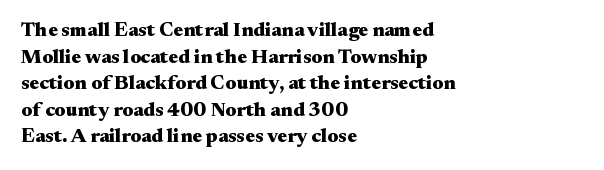
The typography opts for an upright posture over an oblique one. A classic flush-left, rag-right setting is used for this passage. Words appear dense and cohesive because spacing is normal. A full-strength bold gives these letters their thick strokes. Rule under the text: the space is simply empty.
